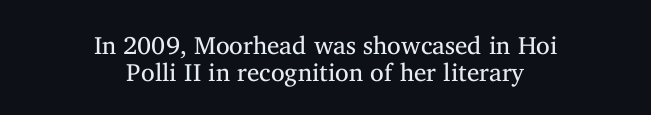
The image shows 25 px text type, upright; set centered, tight line spacing (1.08x), normal letter spacing, not underlined.
